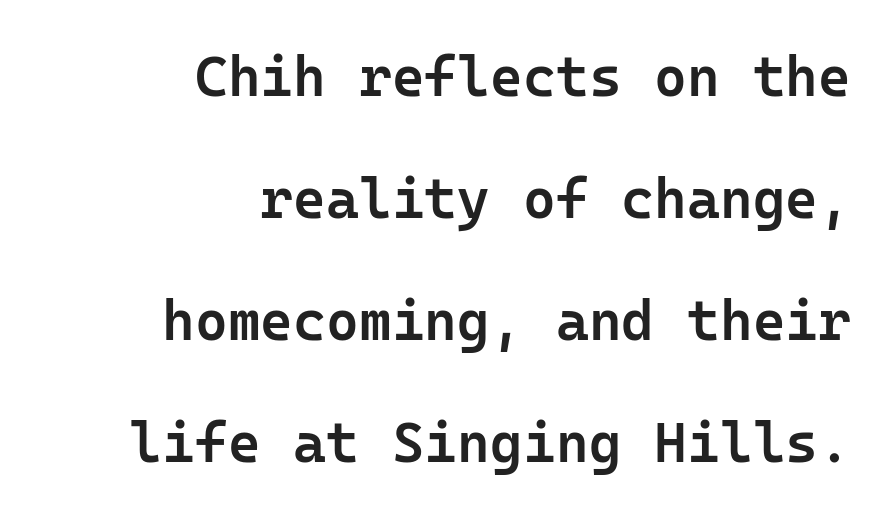
{"serif": "no", "italic": "no", "bold": "semi", "weight": "semibold", "width": "normal", "stroke_contrast": "low", "x_height": "medium", "monospaced": "yes", "underline": "no", "align": "right", "line_spacing": "loose", "line_spacing_ratio": 2.18, "letter_spacing": "normal", "letter_spacing_em": 0.0, "glyph_px": 56}
